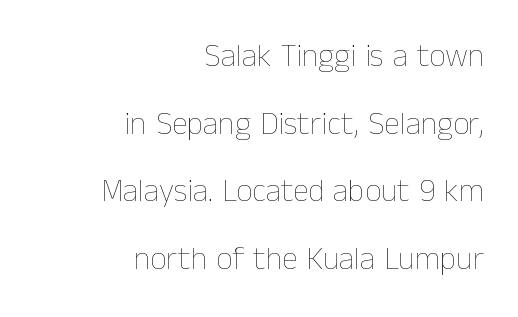
{"italic": "no", "bold": "no", "weight": "thin", "width": "normal", "stroke_contrast": "low", "x_height": "medium", "monospaced": "no", "underline": "no", "align": "right", "line_spacing": "loose", "line_spacing_ratio": 2.11, "letter_spacing": "normal", "letter_spacing_em": 0.0, "glyph_px": 32}
